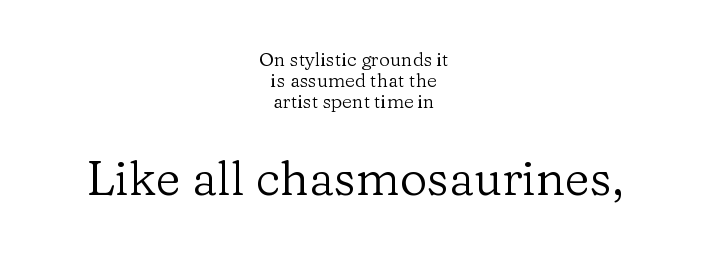
{"serif": "yes", "italic": "no", "bold": "no", "weight": "regular", "width": "normal", "stroke_contrast": "low", "x_height": "medium", "monospaced": "no", "underline": "no", "align": "center", "line_spacing": "tight", "line_spacing_ratio": 1.1, "letter_spacing": "normal", "letter_spacing_em": 0.0, "larger_block": "second", "size_ratio": 2.53, "glyph_px": 48}
